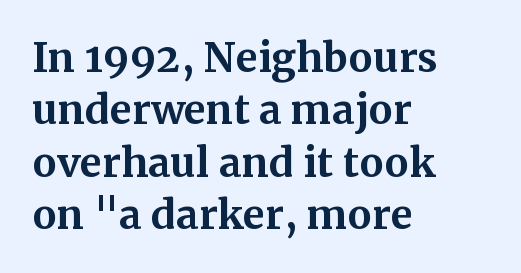
Q: Is the text bold? A: Yes.
Q: Is the text italic (slanted)? A: No, it is upright.
Q: Is the typeface a serif or a sans-serif typeface? A: Serif.
Q: Is the text underlined? A: No.
Q: How is the paragraph aligned? A: Left-aligned.
Q: Is the spacing between letters normal or unusually wide? A: Normal.
Q: Is the spacing between lines tight, normal or loose? A: Normal.
Q: Width (condensed, normal, or wide)? A: Normal.
Q: Stroke contrast? A: Medium.
Q: x-height? A: Medium.
Q: Monospaced? A: No.
